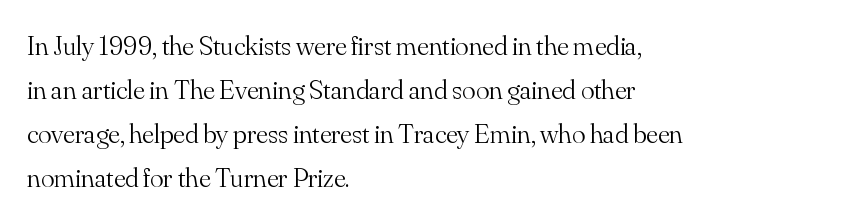
Q: Is the text bold? A: No.
Q: Is the text italic (slanted)? A: No, it is upright.
Q: Is the typeface a serif or a sans-serif typeface? A: Serif.
Q: Is the text underlined? A: No.
Q: How is the paragraph aligned? A: Left-aligned.
Q: Is the spacing between letters normal or unusually wide? A: Normal.
Q: Is the spacing between lines tight, normal or loose? A: Normal.
Q: Width (condensed, normal, or wide)? A: Normal.
Q: Stroke contrast? A: Medium.
Q: x-height? A: Small.
Q: Monospaced? A: No.
